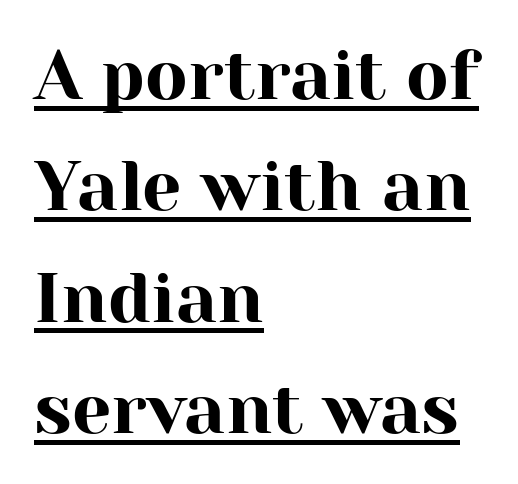
Q: Is the text italic (slanted)? A: No, it is upright.
Q: Is the typeface a serif or a sans-serif typeface? A: Serif.
Q: Is the text underlined? A: Yes.
Q: How is the paragraph aligned? A: Left-aligned.
Q: Is the spacing between letters normal or unusually wide? A: Normal.
Q: Is the spacing between lines tight, normal or loose? A: Normal.
Q: Width (condensed, normal, or wide)? A: Normal.
Q: Stroke contrast? A: High.
Q: x-height? A: Medium.
Q: Monospaced? A: No.
